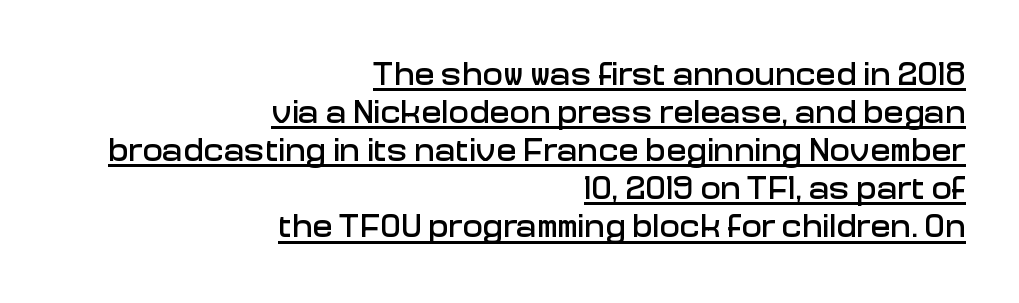
The image shows 34 px sans-serif type, upright; set right-aligned, tight line spacing (1.12x), normal letter spacing, underlined; low stroke contrast and a medium x-height.
